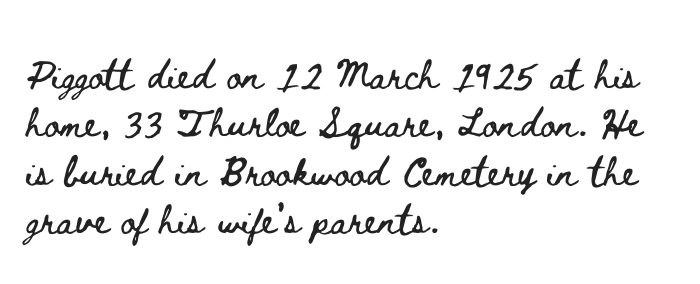
The image shows 37 px wide type; set left-aligned, normal line spacing (1.31x), normal letter spacing, not underlined; low stroke contrast and a small x-height.
